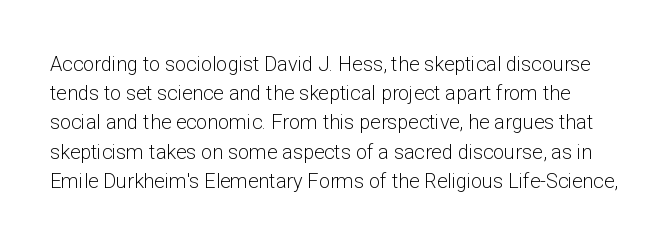
Students, observe: this is what conventionally led text looks like. This sample uses an upright cut, with every glyph sitting square on the baseline. These lines keep a tight, regular rhythm from letter to letter. A bare baseline throughout the passage. Compared with a typical body face, this is equally light or lighter still.
